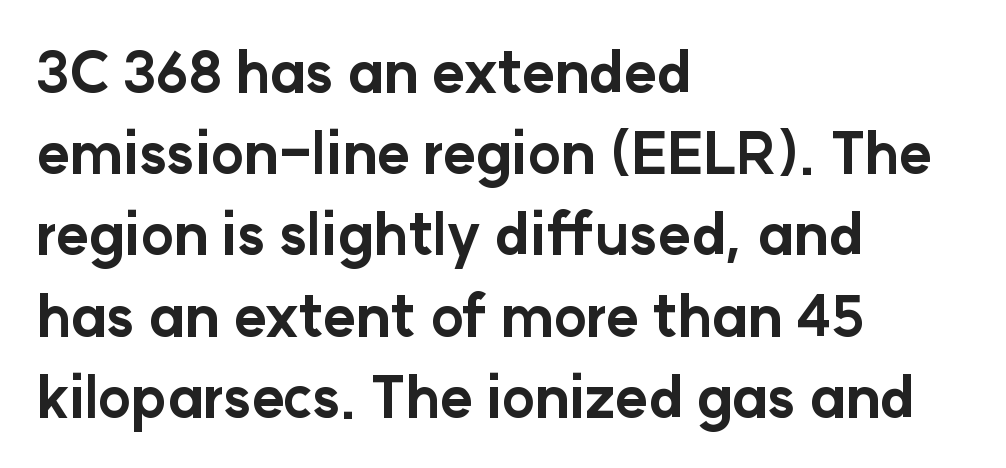
{"serif": "no", "italic": "no", "bold": "yes", "weight": "bold", "width": "normal", "stroke_contrast": "low", "x_height": "medium", "monospaced": "no", "underline": "no", "align": "left", "line_spacing": "normal", "line_spacing_ratio": 1.45, "letter_spacing": "normal", "letter_spacing_em": 0.0, "glyph_px": 56}
